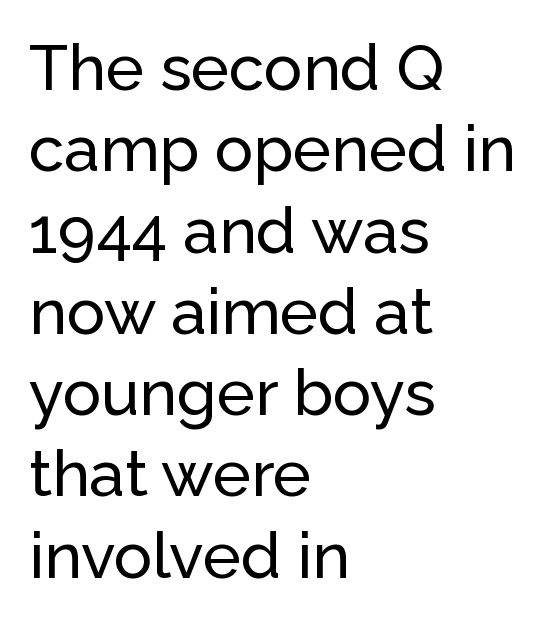
Q: Is the text italic (slanted)? A: No, it is upright.
Q: Is the typeface a serif or a sans-serif typeface? A: Sans-serif.
Q: Is the text underlined? A: No.
Q: How is the paragraph aligned? A: Left-aligned.
Q: Is the spacing between letters normal or unusually wide? A: Normal.
Q: Is the spacing between lines tight, normal or loose? A: Normal.
Q: Width (condensed, normal, or wide)? A: Normal.
Q: Stroke contrast? A: Low.
Q: x-height? A: Medium.
Q: Monospaced? A: No.
